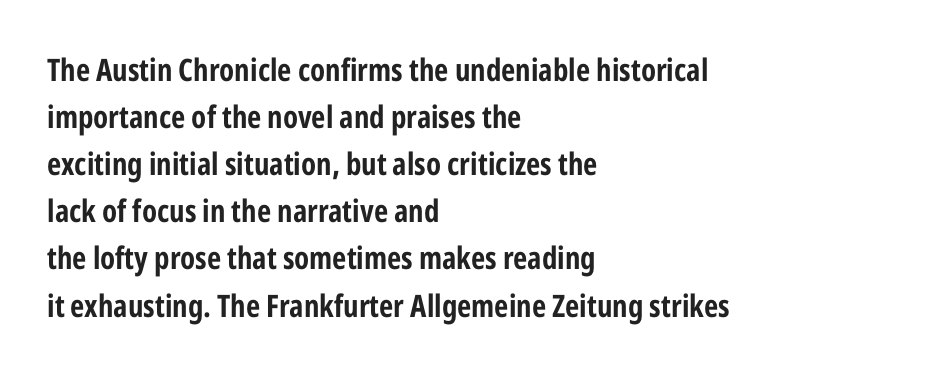
Q: Is the text bold? A: Yes.
Q: Is the text italic (slanted)? A: No, it is upright.
Q: Is the typeface a serif or a sans-serif typeface? A: Sans-serif.
Q: Is the text underlined? A: No.
Q: How is the paragraph aligned? A: Left-aligned.
Q: Is the spacing between letters normal or unusually wide? A: Normal.
Q: Is the spacing between lines tight, normal or loose? A: Normal.
Q: Width (condensed, normal, or wide)? A: Condensed.
Q: Stroke contrast? A: Low.
Q: x-height? A: Medium.
Q: Monospaced? A: No.
